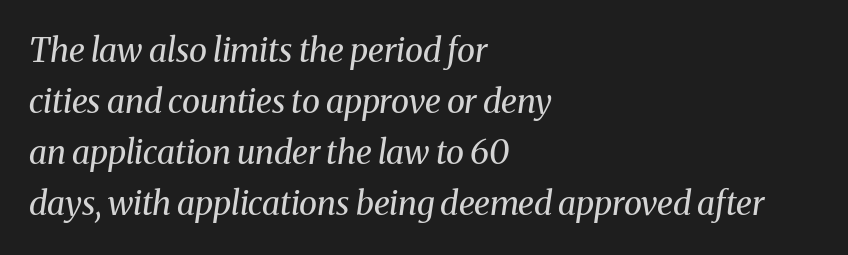
Only glyphs here, with clear space below each row. It's the slanting kind of type. Observe the serifs anchoring each vertical stroke in this sample. The passage shown stacks its lines at a standard gap. No chunkiness to these letters — they're not bold.
